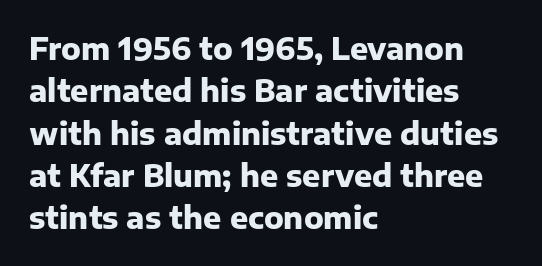
{"serif": "no", "italic": "no", "bold": "yes", "weight": "heavy", "width": "normal", "stroke_contrast": "low", "x_height": "medium", "monospaced": "no", "underline": "no", "align": "left", "line_spacing": "normal", "line_spacing_ratio": 1.41, "letter_spacing": "normal", "letter_spacing_em": 0.0, "glyph_px": 30}
